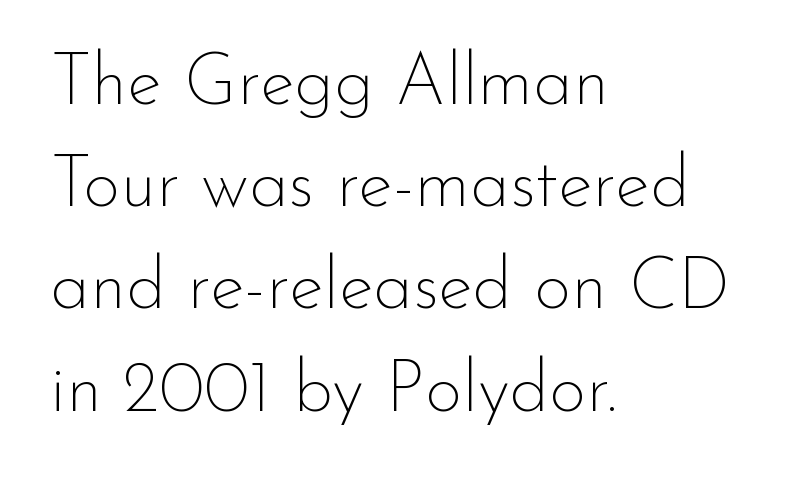
{"serif": "no", "italic": "no", "bold": "no", "weight": "thin", "width": "normal", "stroke_contrast": "low", "x_height": "small", "monospaced": "no", "underline": "no", "align": "left", "line_spacing": "normal", "line_spacing_ratio": 1.42, "letter_spacing": "normal", "letter_spacing_em": 0.0, "glyph_px": 72}
